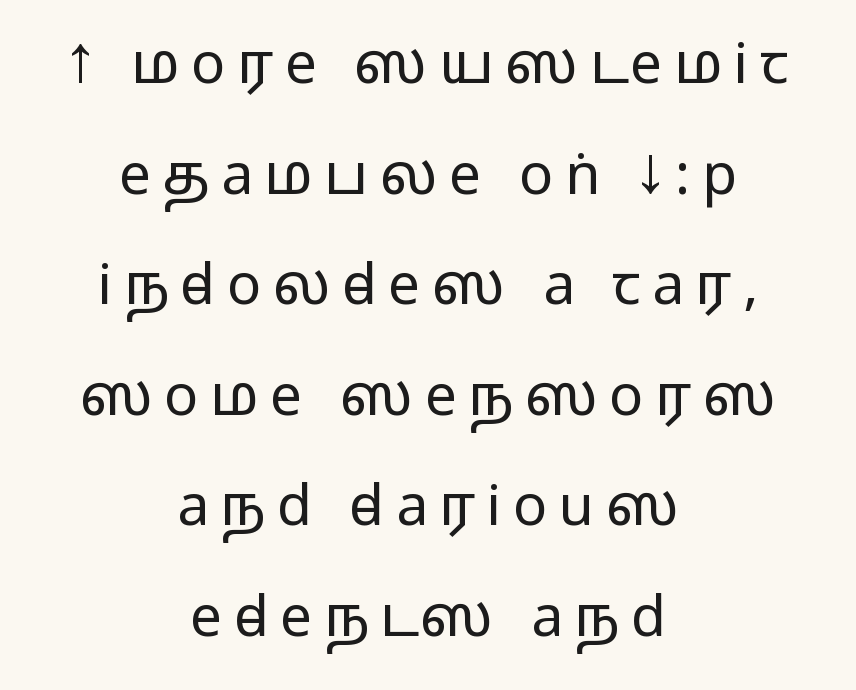
{"serif": "no", "italic": "no", "width": "wide", "stroke_contrast": "medium", "monospaced": "no", "underline": "no", "align": "center", "line_spacing": "loose", "line_spacing_ratio": 1.94, "letter_spacing": "wide", "letter_spacing_em": 0.2, "glyph_px": 57}
